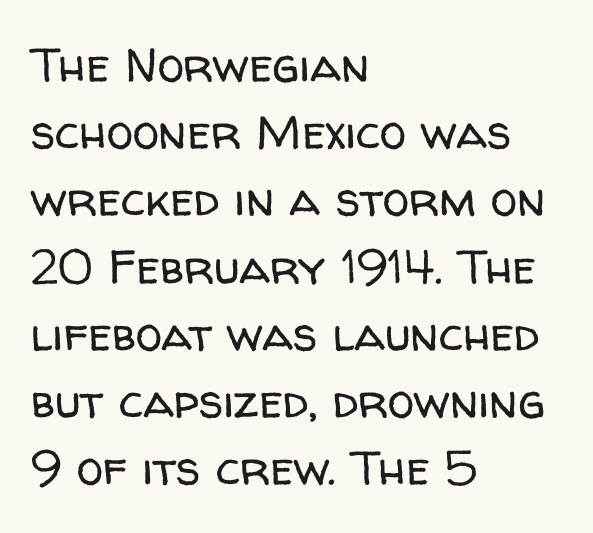
Q: Is the text bold? A: No.
Q: Is the text italic (slanted)? A: No, it is upright.
Q: Is the typeface a serif or a sans-serif typeface? A: Sans-serif.
Q: Is the text underlined? A: No.
Q: How is the paragraph aligned? A: Left-aligned.
Q: Is the spacing between letters normal or unusually wide? A: Normal.
Q: Is the spacing between lines tight, normal or loose? A: Normal.
Q: Width (condensed, normal, or wide)? A: Normal.
Q: Stroke contrast? A: Low.
Q: x-height? A: Medium.
Q: Monospaced? A: No.
